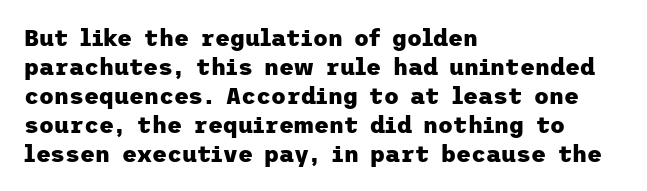
{"italic": "no", "bold": "yes", "underline": "no", "align": "left", "line_spacing": "normal", "line_spacing_ratio": 1.26, "letter_spacing": "normal", "letter_spacing_em": 0.0, "glyph_px": 23}
